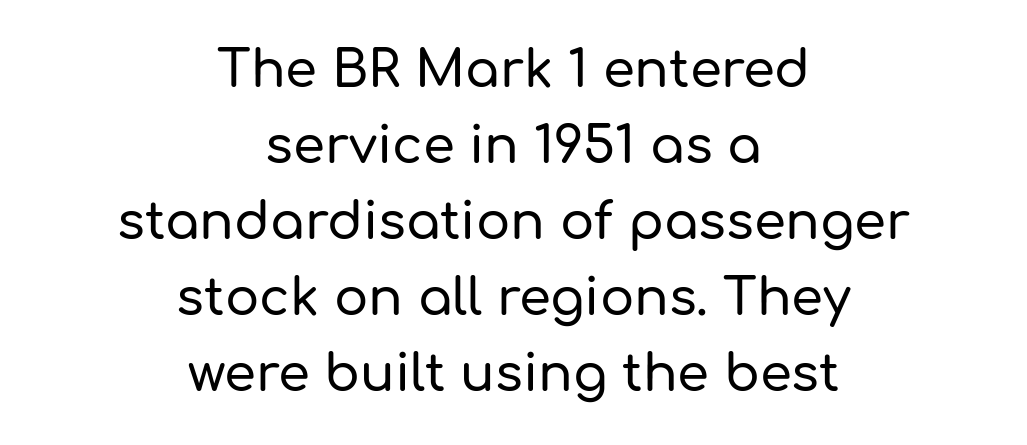
Interline gaps are of average width in this sample. Reading down the block, each line starts at a different indent, mirrored at its end. Descender tails drop into unmarked territory. Caption: standard tracking, unaltered.
